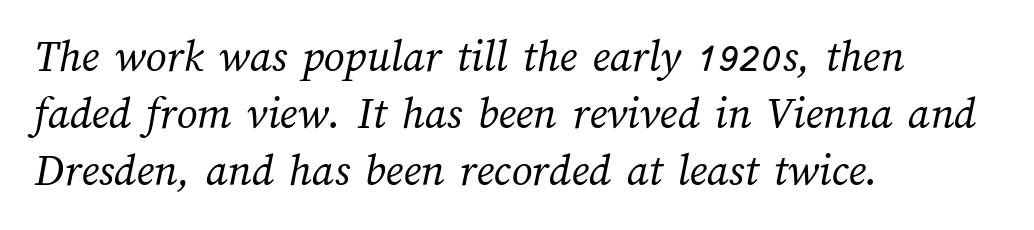
Nothing heavy about these letters — not bold at all. Glyph-to-glyph distance matches everyday printed text. Do the characters align in a grid? No, the font is proportional. Check the space under the baseline: it is left empty. Which margin do the lines hug? The left one — the right edge is uneven.
